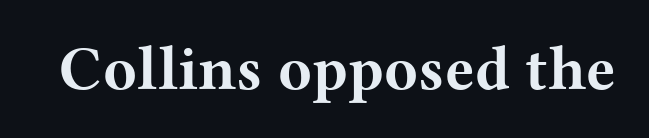
{"serif": "yes", "italic": "no", "bold": "yes", "weight": "bold", "width": "wide", "stroke_contrast": "medium", "x_height": "medium", "monospaced": "no", "underline": "no", "letter_spacing": "normal", "letter_spacing_em": 0.0, "glyph_px": 62}
